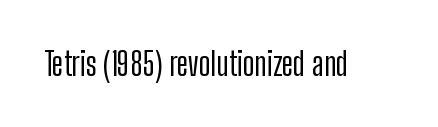
Q: Is the text italic (slanted)? A: No, it is upright.
Q: Is the typeface a serif or a sans-serif typeface? A: Sans-serif.
Q: Is the text underlined? A: No.
Q: Is the spacing between letters normal or unusually wide? A: Normal.
Q: Width (condensed, normal, or wide)? A: Condensed.
Q: Stroke contrast? A: Low.
Q: x-height? A: Medium.
Q: Monospaced? A: No.
